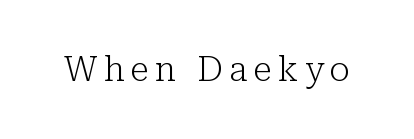
The image shows 34 px light serif type, upright; set not underlined; low stroke contrast and a medium x-height.
